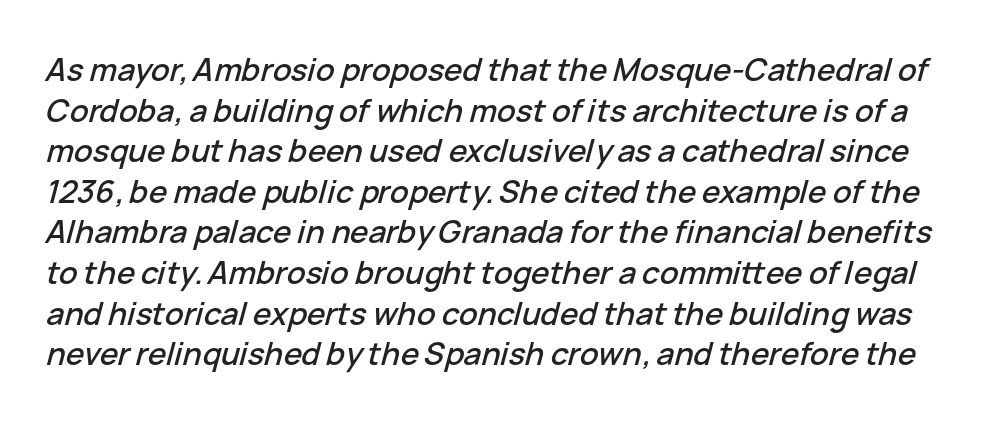
Here the designer chose a conventional face with non-uniform glyph widths. The strip under each line holds only bare page. The axis of the letterforms is tilted away from vertical. Nobody touched the tracking dial on this one. What's the leading like? Ordinary, nothing unusual.
